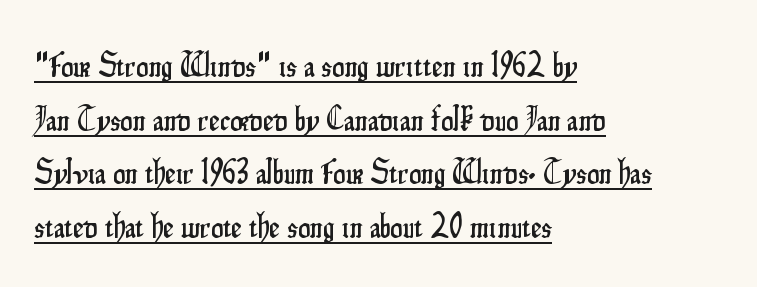
Q: Is the text italic (slanted)? A: No, it is upright.
Q: Is the typeface a serif or a sans-serif typeface? A: Sans-serif.
Q: Is the text underlined? A: Yes.
Q: How is the paragraph aligned? A: Left-aligned.
Q: Is the spacing between letters normal or unusually wide? A: Normal.
Q: Is the spacing between lines tight, normal or loose? A: Normal.
Q: Width (condensed, normal, or wide)? A: Condensed.
Q: Stroke contrast? A: Low.
Q: x-height? A: Small.
Q: Monospaced? A: No.
